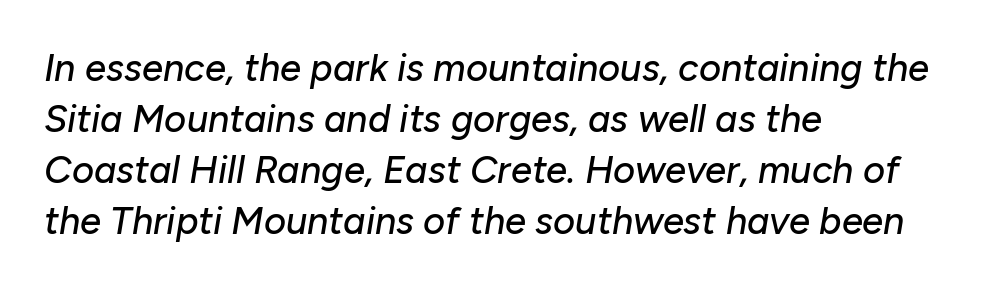
The image shows 38 px text type, italic (leaning right); set left-aligned, normal line spacing (1.34x), normal letter spacing, not underlined; low stroke contrast and a medium x-height.
